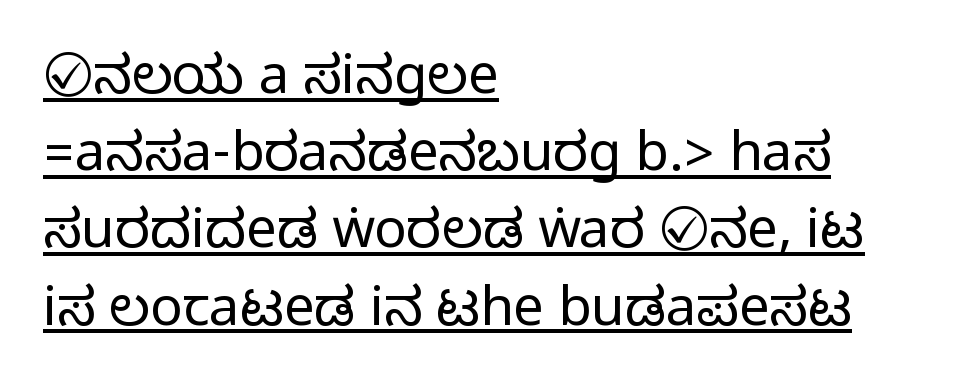
{"serif": "no", "italic": "no", "width": "condensed", "stroke_contrast": "medium", "monospaced": "no", "underline": "yes", "align": "left", "line_spacing": "normal", "line_spacing_ratio": 1.43, "letter_spacing": "normal", "letter_spacing_em": 0.0, "glyph_px": 54}
